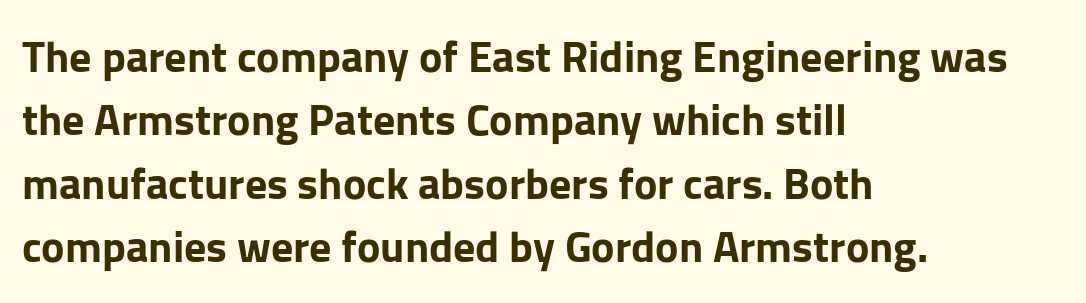
Q: Is the text bold? A: Yes.
Q: Is the text italic (slanted)? A: No, it is upright.
Q: Is the typeface a serif or a sans-serif typeface? A: Sans-serif.
Q: Is the text underlined? A: No.
Q: How is the paragraph aligned? A: Left-aligned.
Q: Is the spacing between letters normal or unusually wide? A: Normal.
Q: Is the spacing between lines tight, normal or loose? A: Normal.
Q: Width (condensed, normal, or wide)? A: Normal.
Q: Stroke contrast? A: Low.
Q: x-height? A: Medium.
Q: Monospaced? A: No.
